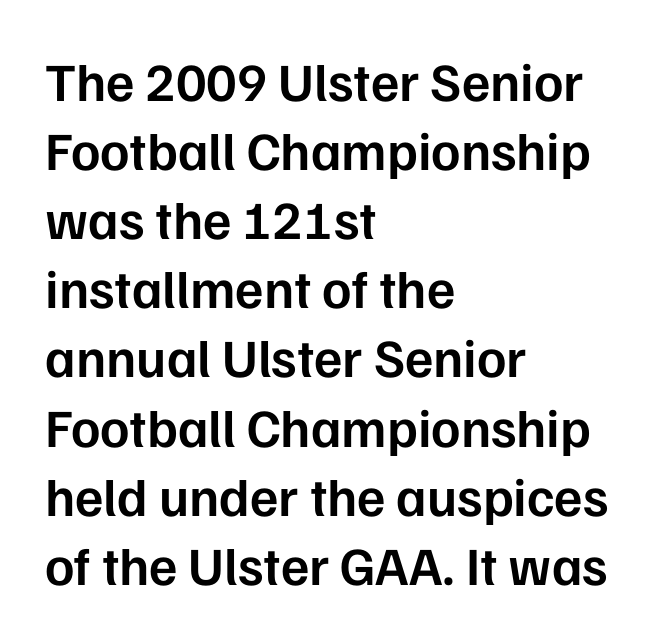
Q: Is the text bold? A: Semi-bold.
Q: Is the text italic (slanted)? A: No, it is upright.
Q: Is the typeface a serif or a sans-serif typeface? A: Sans-serif.
Q: Is the text underlined? A: No.
Q: How is the paragraph aligned? A: Left-aligned.
Q: Is the spacing between letters normal or unusually wide? A: Normal.
Q: Is the spacing between lines tight, normal or loose? A: Normal.
Q: Width (condensed, normal, or wide)? A: Normal.
Q: Stroke contrast? A: Low.
Q: x-height? A: Medium.
Q: Monospaced? A: No.
